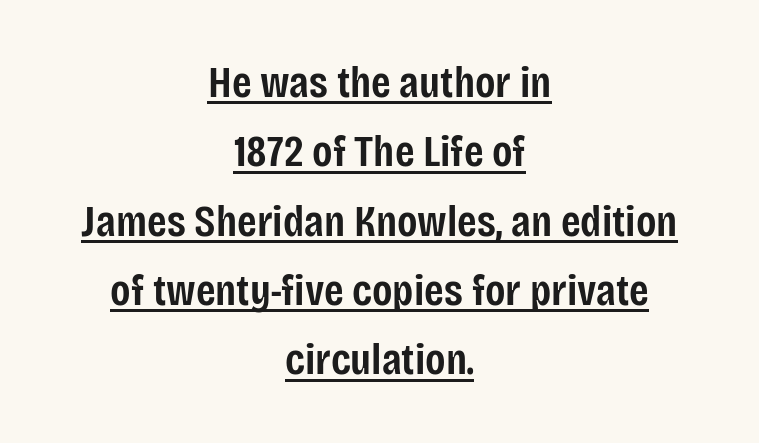
Do the characters align in a grid? No, the font is proportional. Vertically, the passage feels balanced, rows spaced as you'd expect. Is the type bold? Partly — it's a semibold, heavier than regular but not fully bold. Letter spacing: default.
